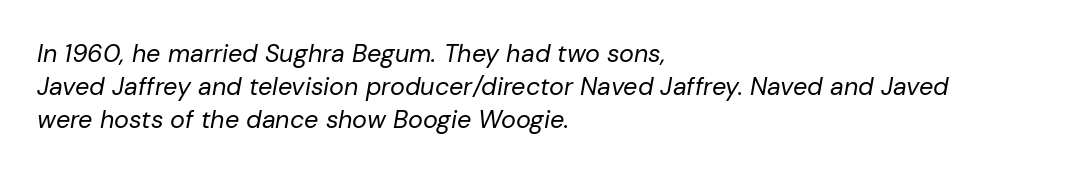
The image shows 25 px text type, italic (leaning right); set left-aligned, normal line spacing (1.33x), normal letter spacing, not underlined.
